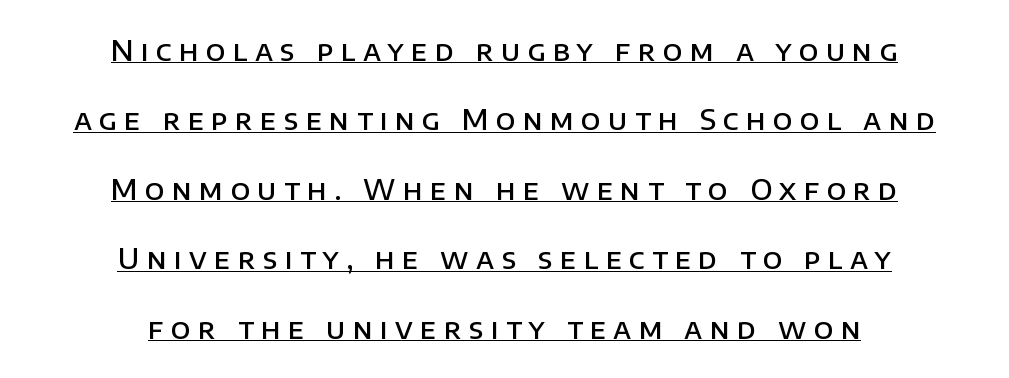
The face used here is proportionally spaced, like ordinary book or web type. Are there feet on the stems? There aren't — it's a sans. The compositor balanced each line on the midline. The typesetting leans somewhat heavy: a semibold.
